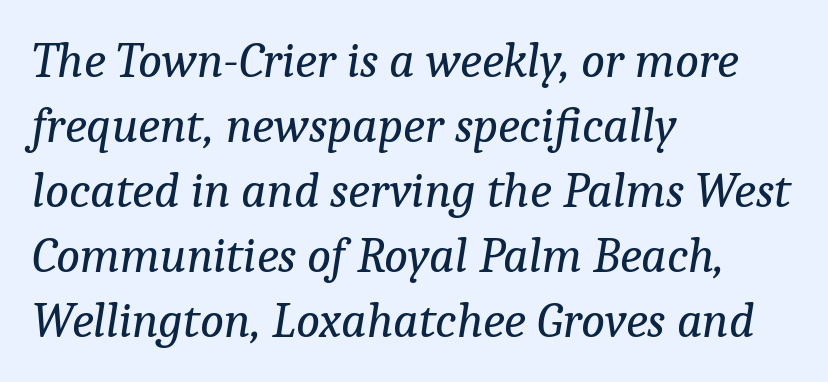
The image shows 50 px regular-weight serif type, italic (leaning right); set left-aligned, normal line spacing (1.3x), normal letter spacing, not underlined; low stroke contrast and a medium x-height.
